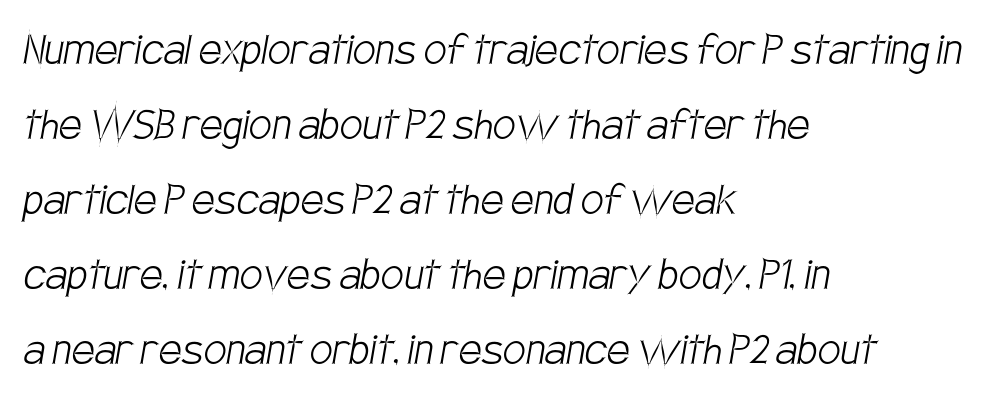
Q: Is the text bold? A: No.
Q: Is the typeface a serif or a sans-serif typeface? A: Sans-serif.
Q: Is the text underlined? A: No.
Q: How is the paragraph aligned? A: Left-aligned.
Q: Is the spacing between letters normal or unusually wide? A: Normal.
Q: Is the spacing between lines tight, normal or loose? A: Normal.
Q: Width (condensed, normal, or wide)? A: Condensed.
Q: Stroke contrast? A: Low.
Q: x-height? A: Large.
Q: Monospaced? A: No.
